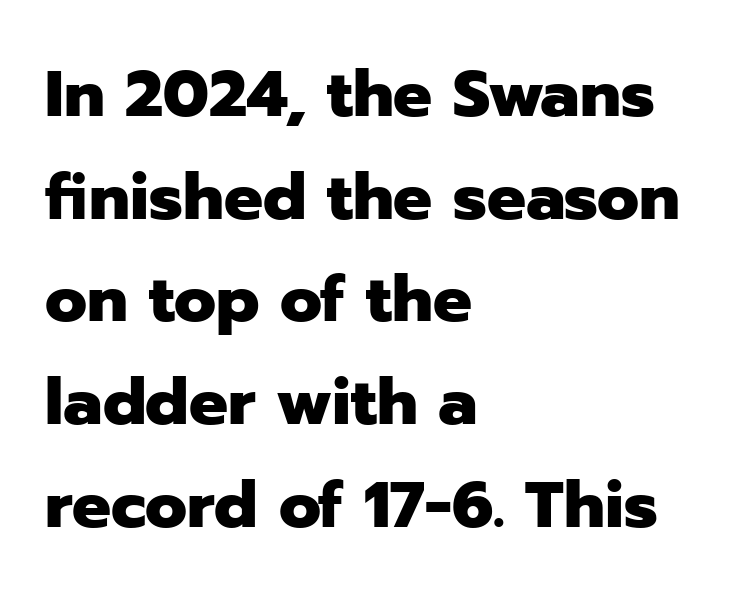
It's the straight-up-and-down kind of type. What stands out about the letter spacing? Nothing — it is the standard amount. The baseline area is clear. Students, observe: this is what conventionally led text looks like. A dark, heavy texture on the line: the type is bold.
